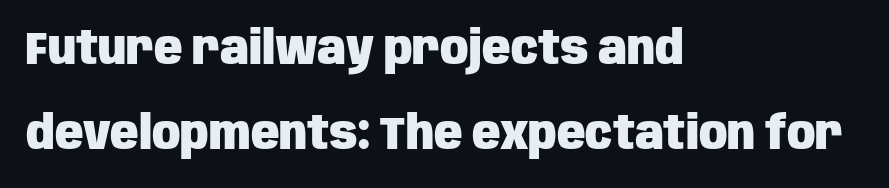
The face used here is a sans, in the tradition of grotesques and geometrics. This is heavy type, rendered in bold. The compositor pushed each line to the left boundary. Standard letterfit; no display-style spreading of the glyphs. The rendering uses natural spacing where letterforms have individual widths.
